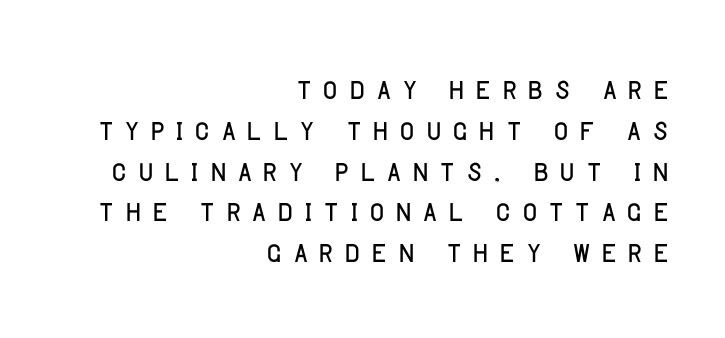
{"serif": "no", "italic": "no", "width": "condensed", "stroke_contrast": "low", "x_height": "large", "monospaced": "no", "underline": "no", "align": "right", "line_spacing": "tight", "line_spacing_ratio": 1.02, "letter_spacing": "wide", "letter_spacing_em": 0.28, "glyph_px": 40}
